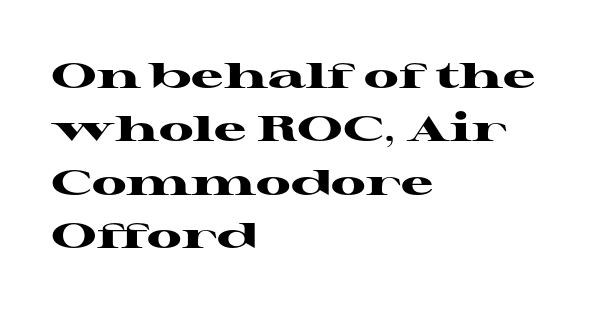
These lines keep a tight, regular rhythm from letter to letter. In terms of letterform style, serifs are clearly present. The lines are quadded left. Descenders are the only things crossing below the line. These lines sit exactly where default settings would place them.
